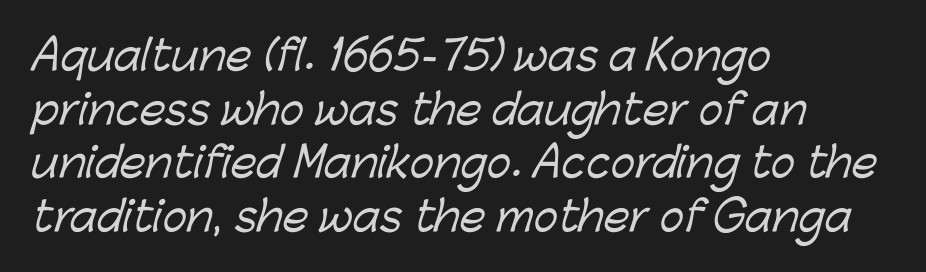
Q: Is the typeface a serif or a sans-serif typeface? A: Sans-serif.
Q: Is the text underlined? A: No.
Q: How is the paragraph aligned? A: Left-aligned.
Q: Is the spacing between letters normal or unusually wide? A: Normal.
Q: Is the spacing between lines tight, normal or loose? A: Normal.
Q: Width (condensed, normal, or wide)? A: Normal.
Q: Stroke contrast? A: Low.
Q: x-height? A: Medium.
Q: Monospaced? A: No.
